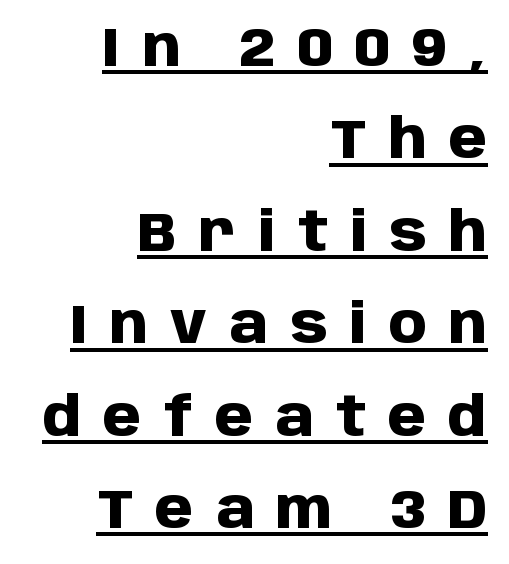
{"serif": "no", "italic": "no", "bold": "yes", "weight": "heavy", "width": "normal", "stroke_contrast": "low", "x_height": "large", "monospaced": "no", "underline": "yes", "align": "right", "line_spacing": "normal", "line_spacing_ratio": 1.68, "letter_spacing": "wide", "letter_spacing_em": 0.4, "glyph_px": 55}
